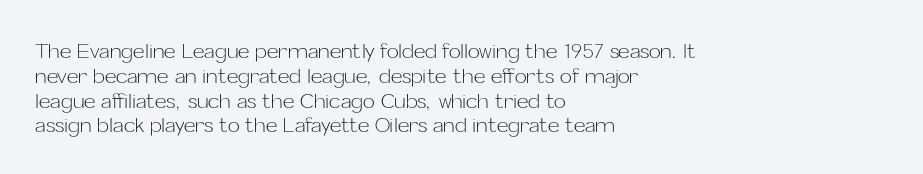
Q: Is the text bold? A: No.
Q: Is the text italic (slanted)? A: No, it is upright.
Q: Is the text underlined? A: No.
Q: How is the paragraph aligned? A: Left-aligned.
Q: Is the spacing between letters normal or unusually wide? A: Normal.
